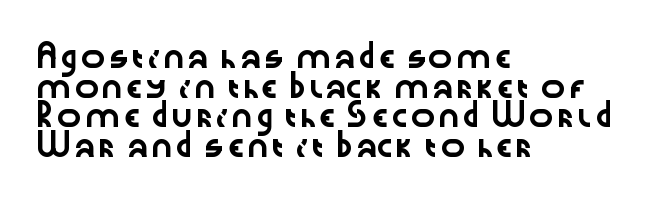
{"italic": "no", "underline": "no", "align": "left", "line_spacing": "normal", "line_spacing_ratio": 1.41, "letter_spacing": "normal", "letter_spacing_em": 0.0, "glyph_px": 21}
